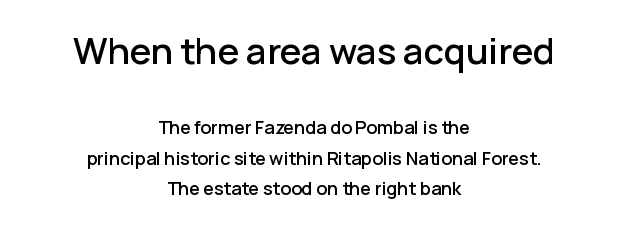
Q: Is the text italic (slanted)? A: No, it is upright.
Q: Is the typeface a serif or a sans-serif typeface? A: Sans-serif.
Q: Is the text underlined? A: No.
Q: How is the paragraph aligned? A: Centered.
Q: Is the spacing between letters normal or unusually wide? A: Normal.
Q: Is the spacing between lines tight, normal or loose? A: Normal.
Q: Which block of text is set in a larger size, the first (top) or the second (bottom)? A: The first (top) one.
Q: Width (condensed, normal, or wide)? A: Normal.
Q: Stroke contrast? A: Low.
Q: x-height? A: Medium.
Q: Monospaced? A: No.
